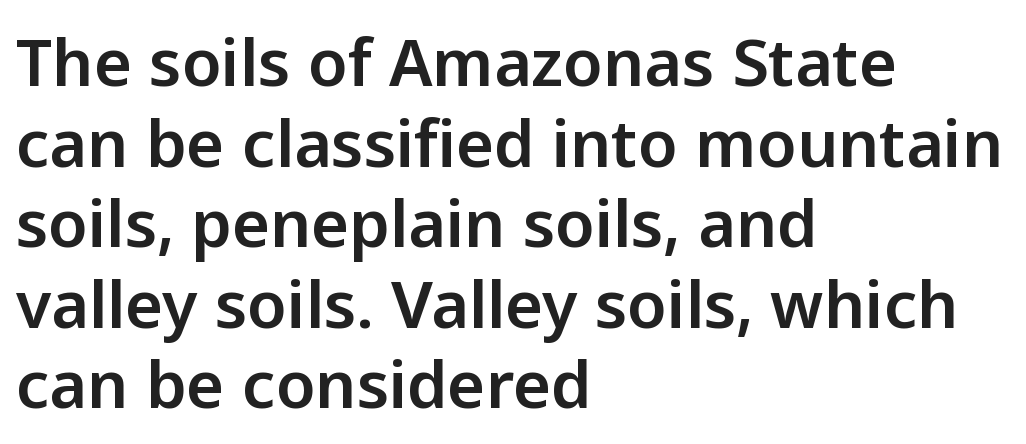
Q: Is the text italic (slanted)? A: No, it is upright.
Q: Is the typeface a serif or a sans-serif typeface? A: Sans-serif.
Q: Is the text underlined? A: No.
Q: How is the paragraph aligned? A: Left-aligned.
Q: Is the spacing between letters normal or unusually wide? A: Normal.
Q: Width (condensed, normal, or wide)? A: Normal.
Q: Stroke contrast? A: Low.
Q: x-height? A: Medium.
Q: Monospaced? A: No.
